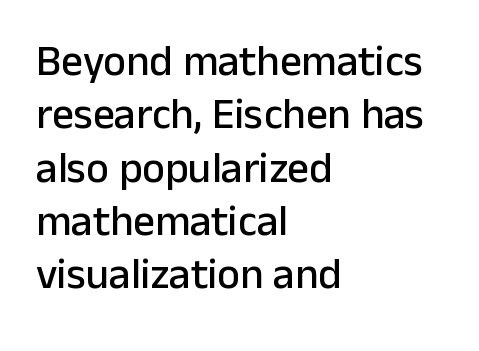
Q: Is the text italic (slanted)? A: No, it is upright.
Q: Is the typeface a serif or a sans-serif typeface? A: Sans-serif.
Q: Is the text underlined? A: No.
Q: How is the paragraph aligned? A: Left-aligned.
Q: Is the spacing between letters normal or unusually wide? A: Normal.
Q: Width (condensed, normal, or wide)? A: Normal.
Q: Stroke contrast? A: Low.
Q: x-height? A: Medium.
Q: Monospaced? A: No.
